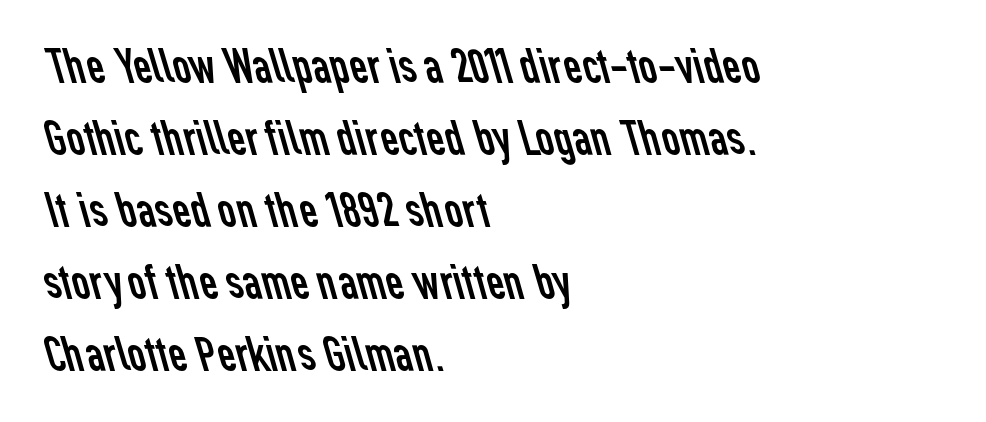
The image shows 50 px regular-weight sans-serif type; set left-aligned, normal line spacing (1.44x), normal letter spacing, not underlined; low stroke contrast and a medium x-height.
